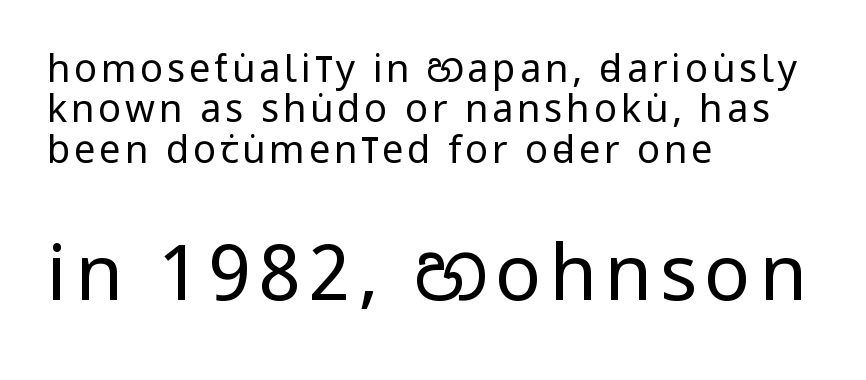
The image shows 77 px regular-weight, condensed sans-serif type, upright; set left-aligned, tight line spacing (1.06x), not underlined; the second (bottom) block is 2.03x larger; low stroke contrast and a large x-height.
